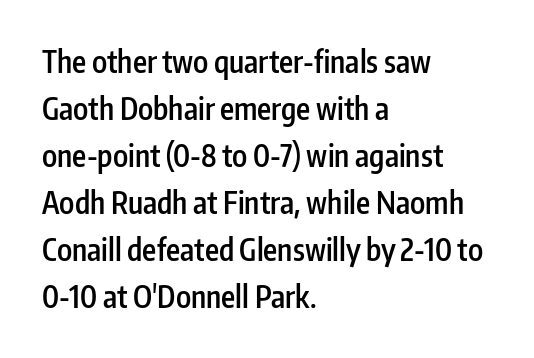
Line beginnings align vertically; line endings do not. A typesetter would call this proportional, since set widths differ per character. Stroke terminals: plain, sans-serif. Every letter is mildly thick-stroked: semibold rather than bold. Every stem runs plumb, perpendicular to the baseline.
